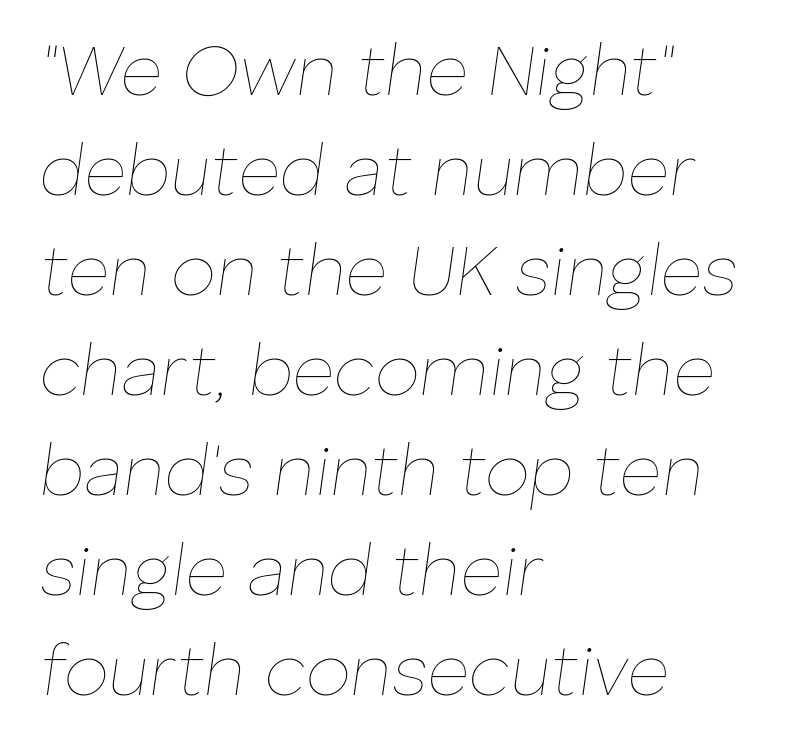
The image shows 72 px thin type, italic (leaning right); set left-aligned, normal line spacing (1.39x), normal letter spacing, not underlined; low stroke contrast and a medium x-height.
